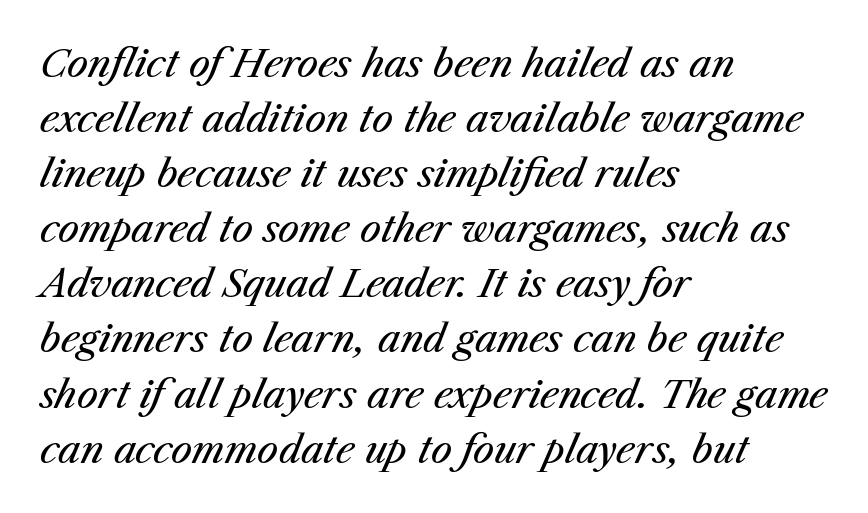
Decoration check: the copy has no underline. These lines are rendered in a variable-pitch font. This reads as an unemphasized weight, regular at the heaviest. No extra tracking has been applied to these lines. One-word summary of the alignment: left. Vertically, the passage feels balanced, rows spaced as you'd expect.
